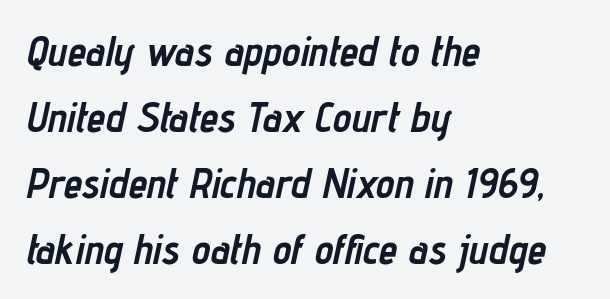
Strokes here are thick enough to call this a true bold. Honestly, there is no underline to notice here at all. Short and long lines alike share a common starting point at left. The face used here is rendered with its standard letterfit. Varying glyph widths throughout — classic text-font behaviour.
